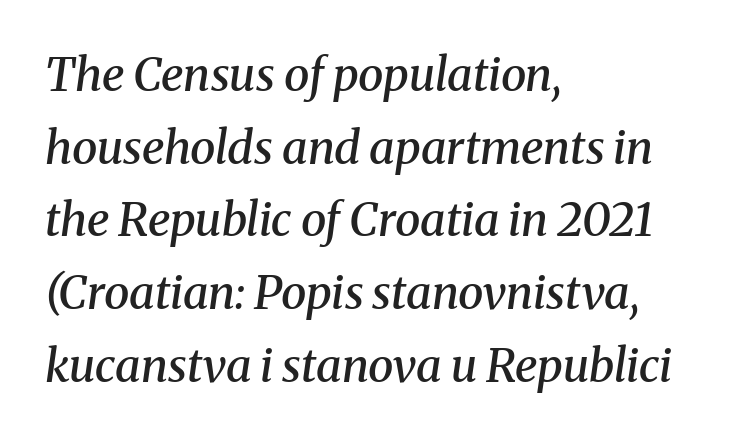
The image shows 46 px semibold serif type, italic (leaning right); set left-aligned, normal line spacing (1.58x), normal letter spacing, not underlined; medium stroke contrast and a medium x-height.
